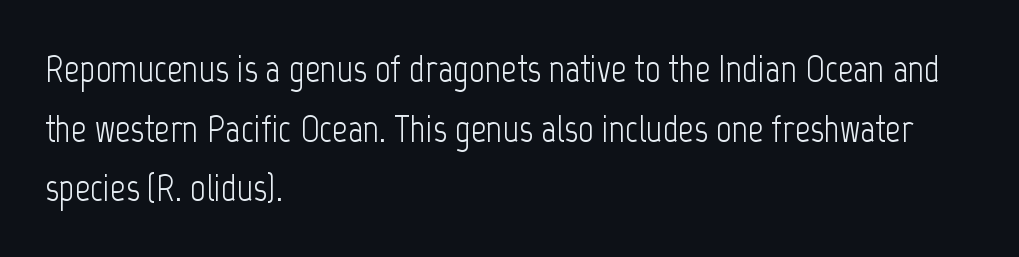
Q: Is the text bold? A: No.
Q: Is the text italic (slanted)? A: No, it is upright.
Q: Is the typeface a serif or a sans-serif typeface? A: Sans-serif.
Q: Is the text underlined? A: No.
Q: How is the paragraph aligned? A: Left-aligned.
Q: Is the spacing between letters normal or unusually wide? A: Normal.
Q: Is the spacing between lines tight, normal or loose? A: Normal.
Q: Width (condensed, normal, or wide)? A: Condensed.
Q: Stroke contrast? A: Low.
Q: x-height? A: Medium.
Q: Monospaced? A: No.
